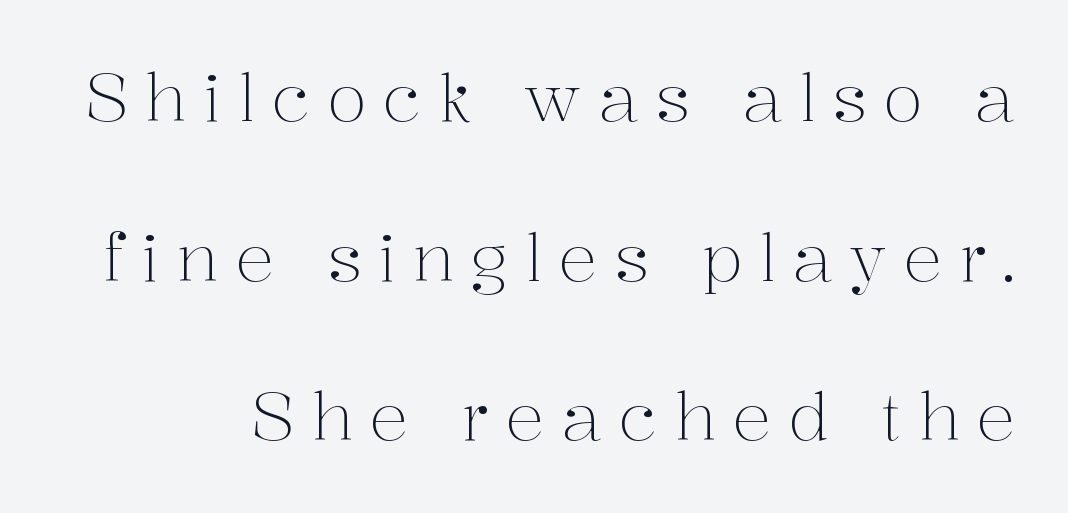
Q: Is the text bold? A: No.
Q: Is the text italic (slanted)? A: No, it is upright.
Q: Is the typeface a serif or a sans-serif typeface? A: Serif.
Q: Is the text underlined? A: No.
Q: Is the spacing between letters normal or unusually wide? A: Unusually wide.
Q: Is the spacing between lines tight, normal or loose? A: Loose.
Q: Width (condensed, normal, or wide)? A: Normal.
Q: Stroke contrast? A: Medium.
Q: x-height? A: Medium.
Q: Monospaced? A: No.
